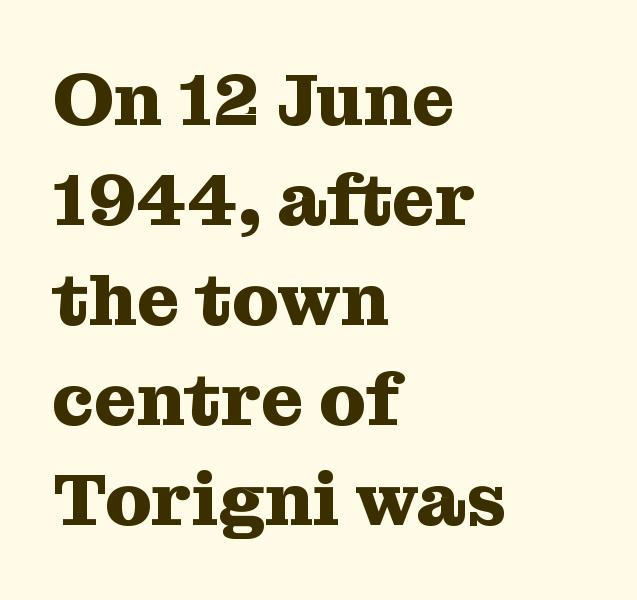
Q: Is the text bold? A: Yes.
Q: Is the text italic (slanted)? A: No, it is upright.
Q: Is the typeface a serif or a sans-serif typeface? A: Serif.
Q: Is the text underlined? A: No.
Q: How is the paragraph aligned? A: Left-aligned.
Q: Is the spacing between letters normal or unusually wide? A: Normal.
Q: Is the spacing between lines tight, normal or loose? A: Normal.
Q: Width (condensed, normal, or wide)? A: Normal.
Q: Stroke contrast? A: Medium.
Q: x-height? A: Medium.
Q: Monospaced? A: No.
